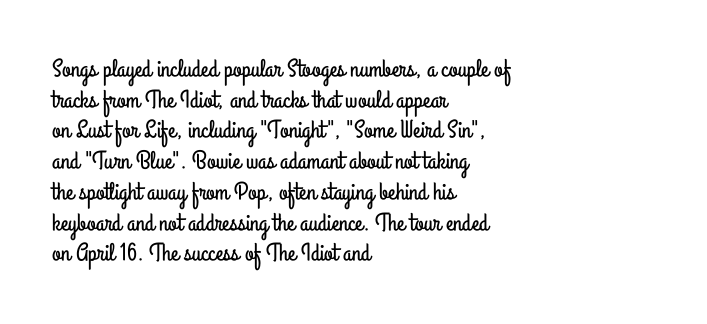
The image shows 25 px text type, upright; set left-aligned, line spacing 1.23x, normal letter spacing, not underlined.
